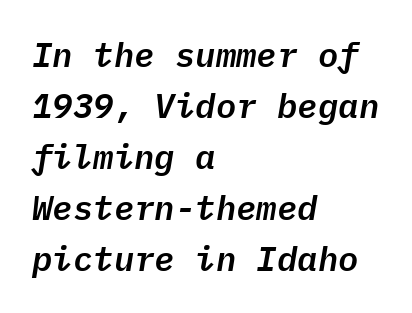
A clean baseline with only descenders dipping below it. Baseline-to-baseline distance is the conventional proportion of letter height. Default kerning and tracking; the words read as compact shapes. In CSS terms this would be text-align: left. Monospaced: the letters line up in strict vertical columns. The axis of the letterforms is tilted away from vertical.
